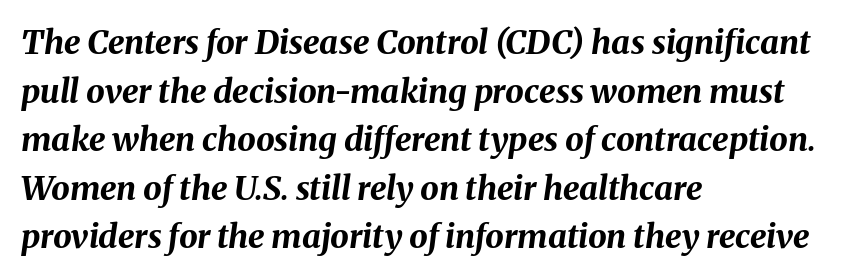
{"italic": "yes", "lean": "right", "slant_degrees": 8, "bold": "yes", "weight": "bold", "width": "normal", "stroke_contrast": "medium", "x_height": "medium", "monospaced": "no", "underline": "no", "align": "left", "line_spacing": "normal", "line_spacing_ratio": 1.47, "letter_spacing": "normal", "letter_spacing_em": 0.0, "glyph_px": 33}
